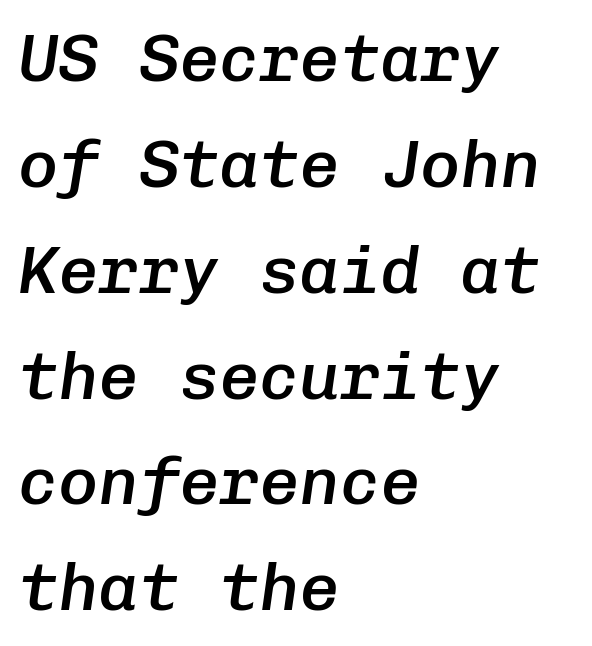
The image shows 67 px semibold type, italic (leaning right), monospaced; set left-aligned, normal line spacing (1.58x), normal letter spacing, not underlined; low stroke contrast and a medium x-height.
